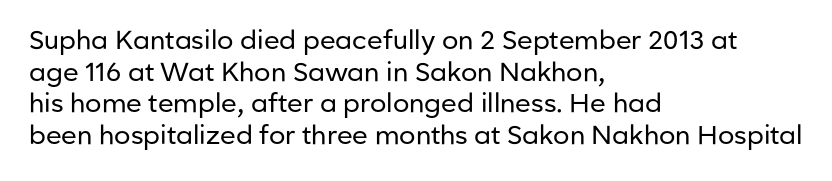
Q: Is the text bold? A: No.
Q: Is the text italic (slanted)? A: No, it is upright.
Q: Is the text underlined? A: No.
Q: How is the paragraph aligned? A: Left-aligned.
Q: Is the spacing between letters normal or unusually wide? A: Normal.
